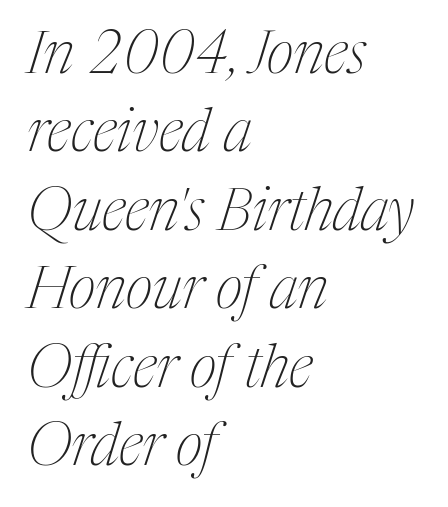
The face used here is proportionally spaced, like ordinary book or web type. No extra tracking has been applied to these lines. Is this a heavy cut? Hardly; it is regular or lighter. Every character sits at an angle, as italics do.
